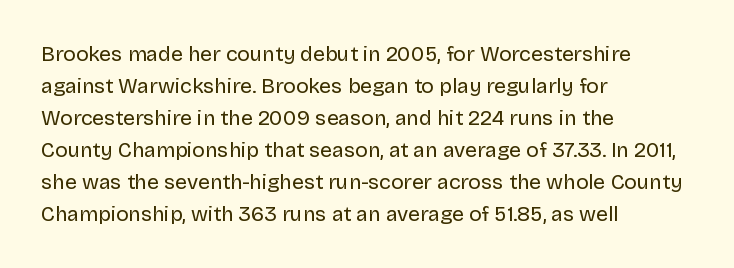
Q: Is the text bold? A: No.
Q: Is the text italic (slanted)? A: No, it is upright.
Q: Is the text underlined? A: No.
Q: How is the paragraph aligned? A: Left-aligned.
Q: Is the spacing between letters normal or unusually wide? A: Normal.
Q: Is the spacing between lines tight, normal or loose? A: Normal.
